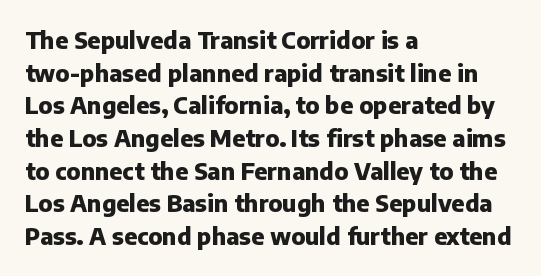
Q: Is the text bold? A: Yes.
Q: Is the text italic (slanted)? A: No, it is upright.
Q: Is the text underlined? A: No.
Q: How is the paragraph aligned? A: Left-aligned.
Q: Is the spacing between letters normal or unusually wide? A: Normal.
Q: Is the spacing between lines tight, normal or loose? A: Normal.
